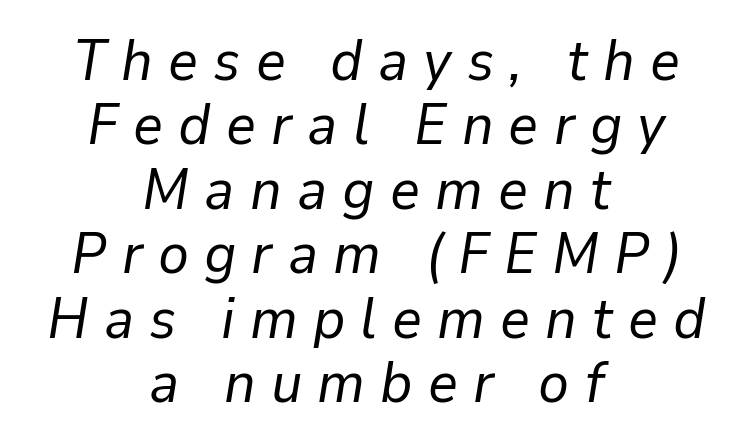
The image shows 58 px regular-weight type, italic (leaning right); set centered, tight line spacing (1.11x), unusually wide letter spacing (+0.26 em), not underlined; low stroke contrast and a medium x-height.
